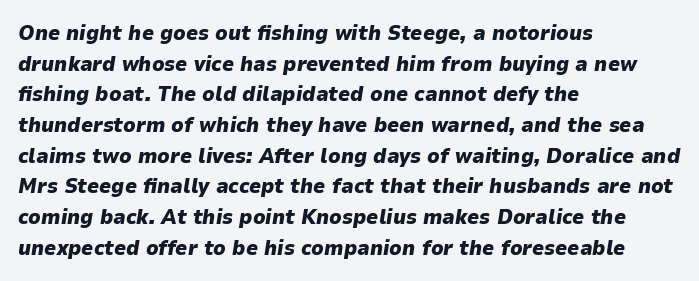
The image shows 21 px bold type, italic (leaning right); set left-aligned, normal line spacing (1.46x), normal letter spacing, not underlined.
